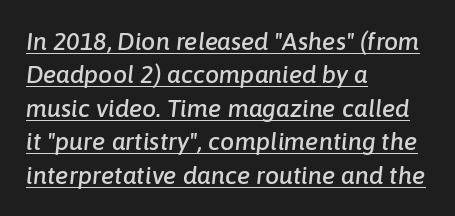
{"italic": "yes", "lean": "right", "slant_degrees": 6, "underline": "yes", "align": "left", "line_spacing": "normal", "line_spacing_ratio": 1.34, "letter_spacing": "normal", "letter_spacing_em": 0.0, "glyph_px": 25}
